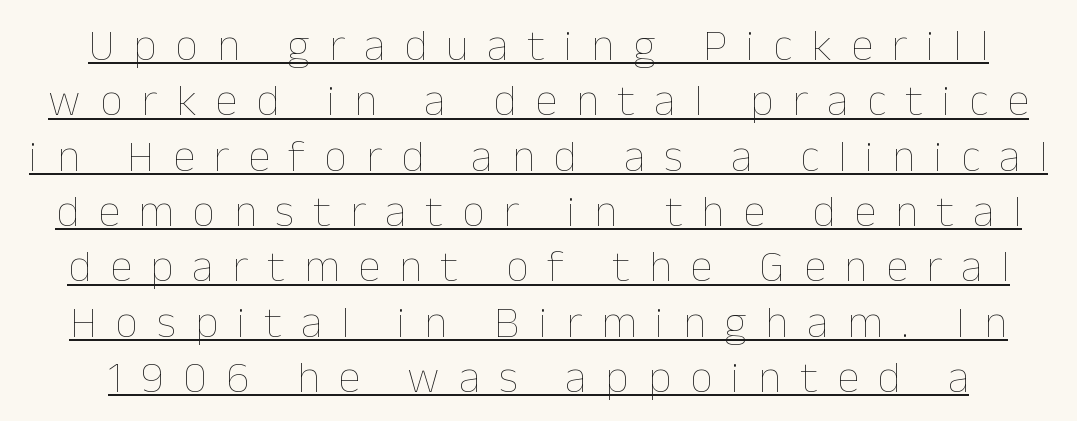
{"italic": "no", "bold": "no", "weight": "thin", "width": "normal", "stroke_contrast": "low", "x_height": "medium", "monospaced": "no", "underline": "yes", "line_spacing_ratio": 1.23, "letter_spacing": "wide", "letter_spacing_em": 0.42, "glyph_px": 45}
